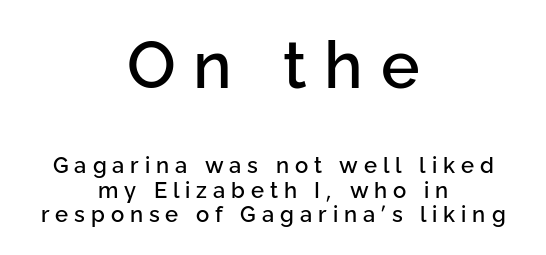
{"serif": "no", "italic": "no", "width": "normal", "stroke_contrast": "low", "x_height": "medium", "monospaced": "no", "underline": "no", "align": "center", "line_spacing": "tight", "line_spacing_ratio": 1.11, "letter_spacing": "wide", "letter_spacing_em": 0.27, "larger_block": "first", "size_ratio": 2.95, "glyph_px": 65}
